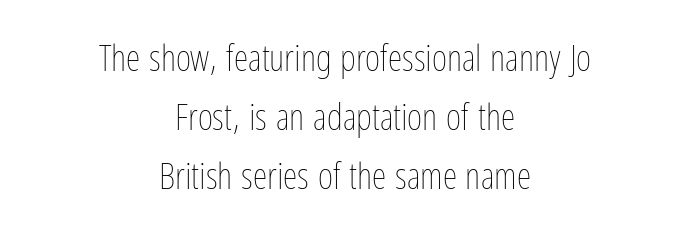
The image shows 37 px thin, condensed type, upright; set centered, normal line spacing (1.59x), normal letter spacing, not underlined; low stroke contrast and a medium x-height.
